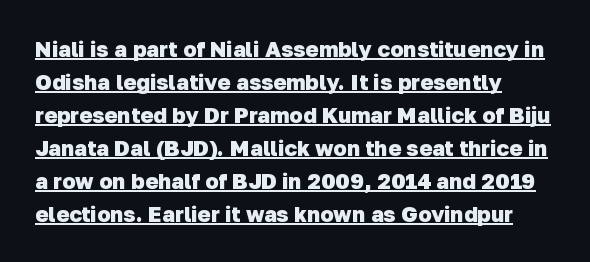
Q: Is the text bold? A: Yes.
Q: Is the text underlined? A: Yes.
Q: How is the paragraph aligned? A: Left-aligned.
Q: Is the spacing between letters normal or unusually wide? A: Normal.
Q: Is the spacing between lines tight, normal or loose? A: Normal.
